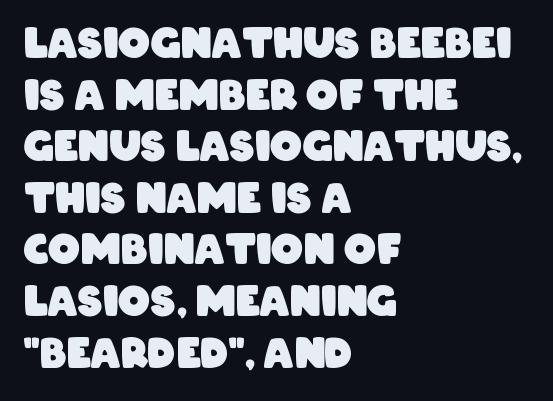
{"serif": "no", "bold": "yes", "weight": "heavy", "width": "condensed", "stroke_contrast": "low", "x_height": "large", "monospaced": "no", "underline": "no", "align": "left", "line_spacing": "normal", "line_spacing_ratio": 1.29, "letter_spacing": "normal", "letter_spacing_em": 0.0, "glyph_px": 40}
